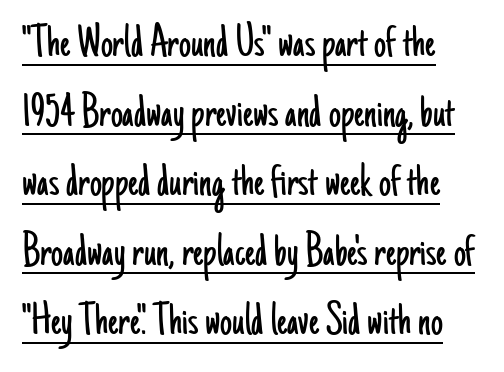
Q: Is the text bold? A: No.
Q: Is the text italic (slanted)? A: No, it is upright.
Q: Is the typeface a serif or a sans-serif typeface? A: Sans-serif.
Q: Is the text underlined? A: Yes.
Q: How is the paragraph aligned? A: Left-aligned.
Q: Is the spacing between letters normal or unusually wide? A: Normal.
Q: Is the spacing between lines tight, normal or loose? A: Normal.
Q: Width (condensed, normal, or wide)? A: Condensed.
Q: Stroke contrast? A: Low.
Q: x-height? A: Small.
Q: Monospaced? A: No.
